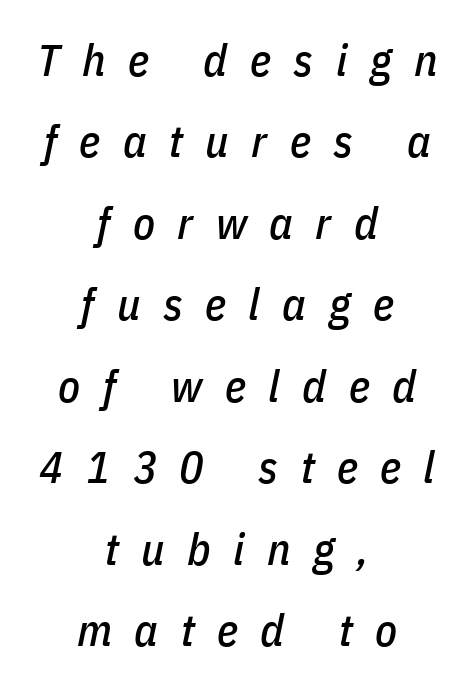
Q: Is the text italic (slanted)? A: Yes, it leans right by about 11 degrees.
Q: Is the text underlined? A: No.
Q: How is the paragraph aligned? A: Centered.
Q: Is the spacing between letters normal or unusually wide? A: Unusually wide.
Q: Width (condensed, normal, or wide)? A: Condensed.
Q: Stroke contrast? A: Low.
Q: x-height? A: Medium.
Q: Monospaced? A: No.
